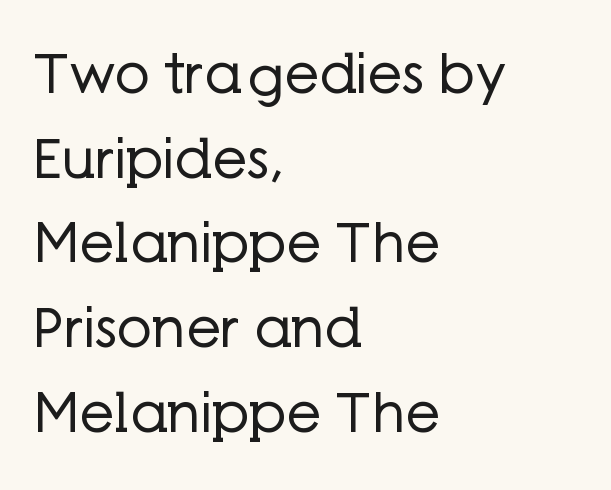
{"serif": "no", "italic": "no", "bold": "no", "weight": "regular", "width": "normal", "stroke_contrast": "low", "x_height": "medium", "monospaced": "no", "underline": "no", "align": "left", "line_spacing": "normal", "line_spacing_ratio": 1.54, "letter_spacing": "normal", "letter_spacing_em": 0.0, "glyph_px": 55}
